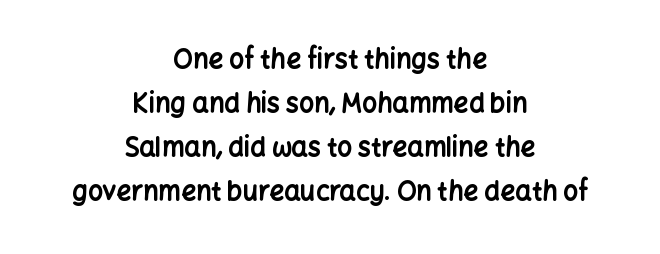
Q: Is the text bold? A: Yes.
Q: Is the text italic (slanted)? A: No, it is upright.
Q: Is the text underlined? A: No.
Q: How is the paragraph aligned? A: Centered.
Q: Is the spacing between letters normal or unusually wide? A: Normal.
Q: Is the spacing between lines tight, normal or loose? A: Normal.
